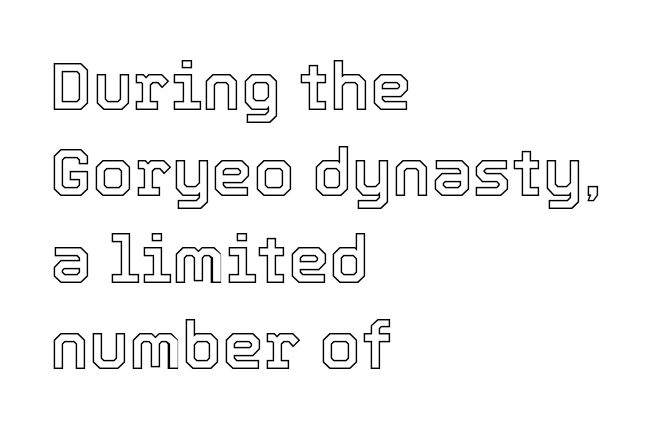
A typesetter would call this proportional, since set widths differ per character. Posture: upright roman. Glyph-to-glyph distance matches everyday printed text. Where is the straight margin? On the left. This block has exactly the height ordinary leading produces.
